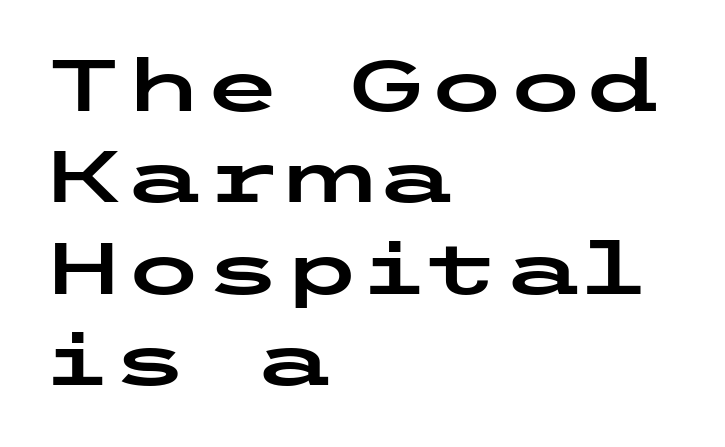
Clear beneath every line of the passage. Do the letters lean? They stand straight. One glance says typical: line gaps are just what's usual. Observe the absence of serifs on each vertical stroke in this sample.
